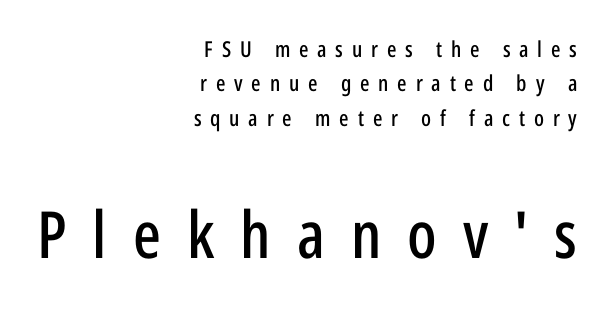
The image shows 65 px condensed sans-serif type, upright; set right-aligned, normal line spacing (1.56x), unusually wide letter spacing (+0.4 em), not underlined; the second (bottom) block is 2.95x larger; low stroke contrast and a medium x-height.
